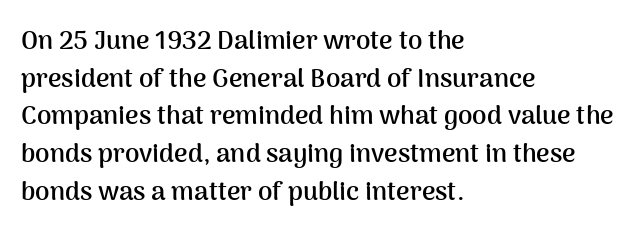
{"italic": "no", "bold": "yes", "underline": "no", "align": "left", "line_spacing": "normal", "line_spacing_ratio": 1.45, "letter_spacing": "normal", "letter_spacing_em": 0.0, "glyph_px": 26}
